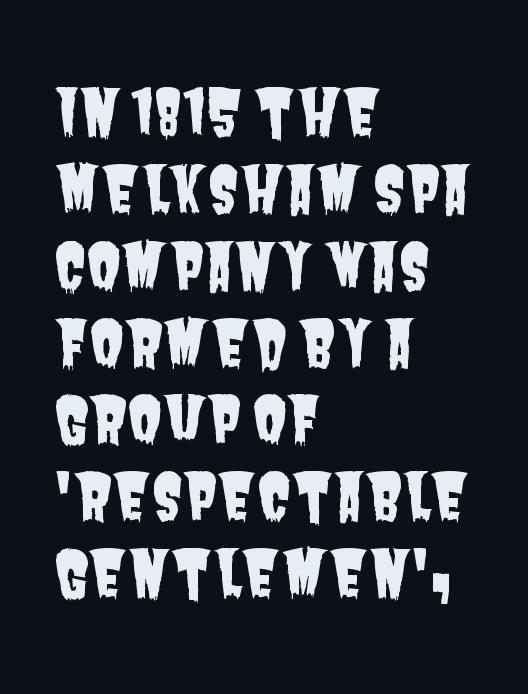
Q: Is the typeface a serif or a sans-serif typeface? A: Sans-serif.
Q: Is the text underlined? A: No.
Q: How is the paragraph aligned? A: Left-aligned.
Q: Is the spacing between letters normal or unusually wide? A: Normal.
Q: Width (condensed, normal, or wide)? A: Condensed.
Q: Stroke contrast? A: Low.
Q: x-height? A: Large.
Q: Monospaced? A: No.
